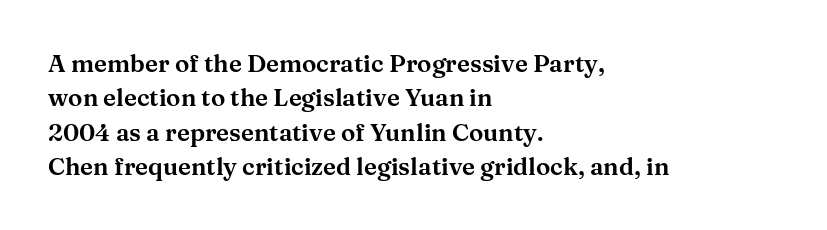
The rows are spaced the way most documents space them. Italic: no, the glyphs are upright roman. Reading down the block, your eye returns to a fixed left position each line. The words here are not underlined. Nothing unusual about the tracking: characters are spaced as the font intends.
